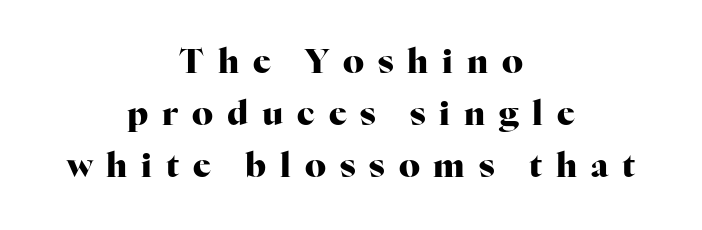
Q: Is the text bold? A: Yes.
Q: Is the text italic (slanted)? A: No, it is upright.
Q: Is the typeface a serif or a sans-serif typeface? A: Serif.
Q: Is the text underlined? A: No.
Q: How is the paragraph aligned? A: Centered.
Q: Is the spacing between letters normal or unusually wide? A: Unusually wide.
Q: Is the spacing between lines tight, normal or loose? A: Normal.
Q: Width (condensed, normal, or wide)? A: Normal.
Q: Stroke contrast? A: High.
Q: x-height? A: Medium.
Q: Monospaced? A: No.
